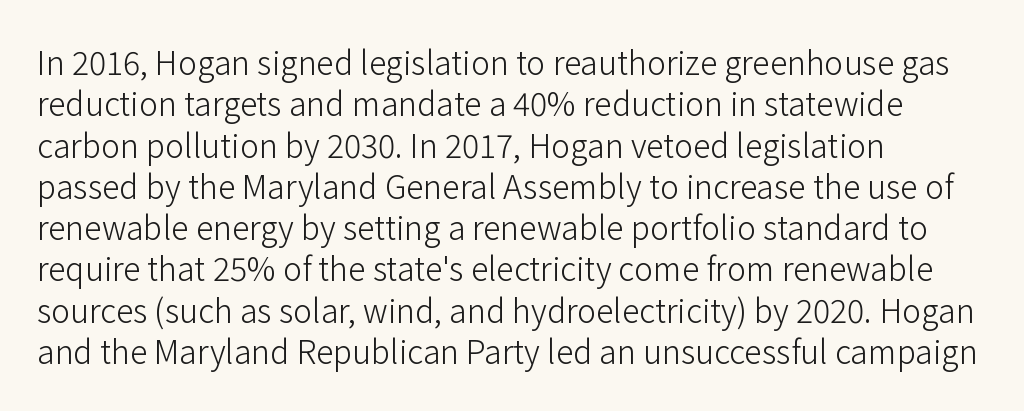
A quiet, ordinary-to-light weight characterises the typeface. The gap between lines stays unmarked. In terms of letterform style, serifs are entirely absent. Reading down the block, your eye returns to a fixed left position each line. Each letter keeps its own natural width here, so spacing adapts to shape. Letter spacing: default.
